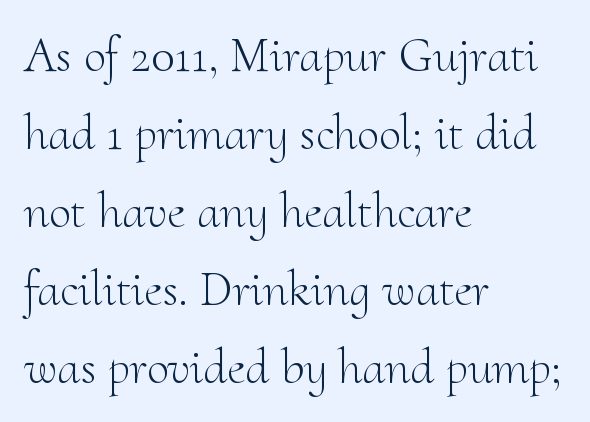
Q: Is the text bold? A: No.
Q: Is the text italic (slanted)? A: No, it is upright.
Q: Is the typeface a serif or a sans-serif typeface? A: Serif.
Q: Is the text underlined? A: No.
Q: How is the paragraph aligned? A: Left-aligned.
Q: Is the spacing between letters normal or unusually wide? A: Normal.
Q: Is the spacing between lines tight, normal or loose? A: Normal.
Q: Width (condensed, normal, or wide)? A: Normal.
Q: Stroke contrast? A: Medium.
Q: x-height? A: Small.
Q: Monospaced? A: No.
